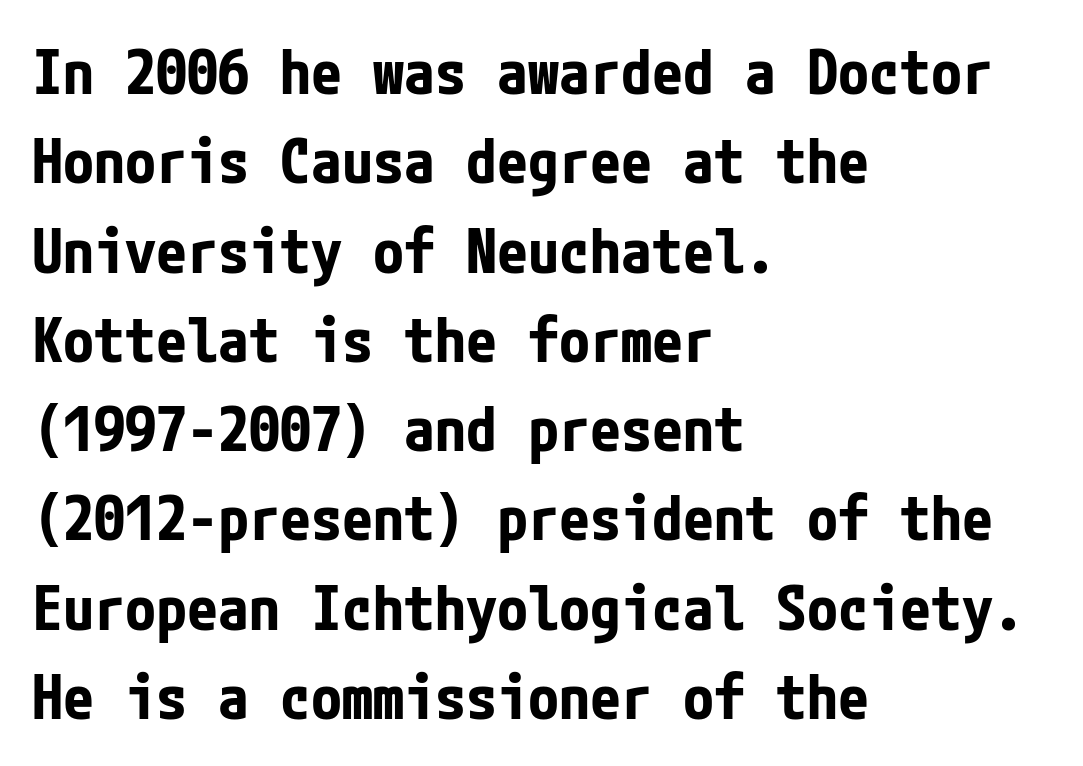
Q: Is the text bold? A: Yes.
Q: Is the text italic (slanted)? A: No, it is upright.
Q: Is the typeface a serif or a sans-serif typeface? A: Sans-serif.
Q: Is the text underlined? A: No.
Q: How is the paragraph aligned? A: Left-aligned.
Q: Is the spacing between letters normal or unusually wide? A: Normal.
Q: Is the spacing between lines tight, normal or loose? A: Normal.
Q: Width (condensed, normal, or wide)? A: Condensed.
Q: Stroke contrast? A: Low.
Q: x-height? A: Medium.
